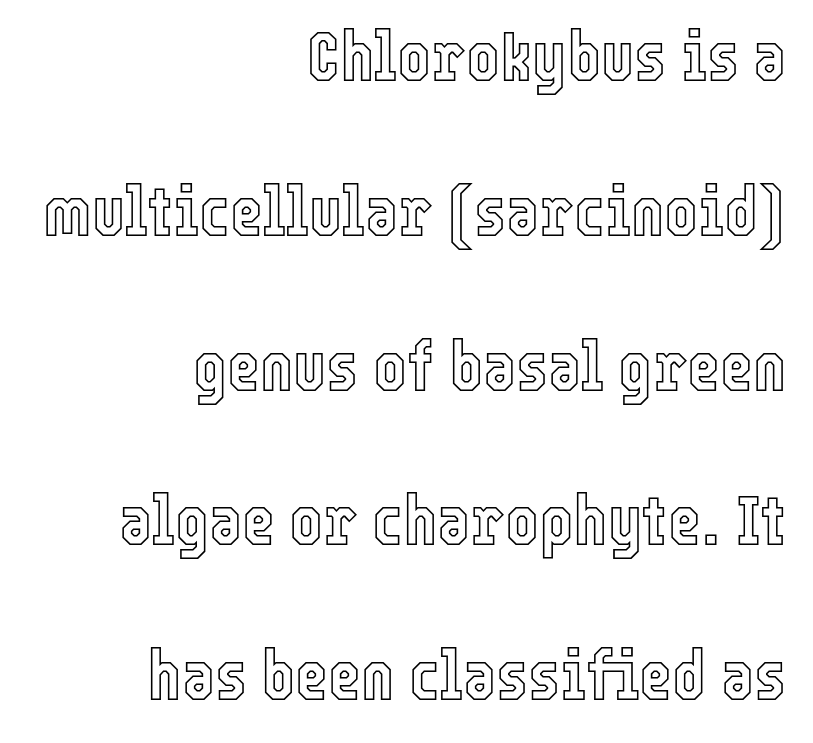
Q: Is the text italic (slanted)? A: No, it is upright.
Q: Is the text underlined? A: No.
Q: How is the paragraph aligned? A: Right-aligned.
Q: Is the spacing between letters normal or unusually wide? A: Normal.
Q: Is the spacing between lines tight, normal or loose? A: Loose.
Q: Width (condensed, normal, or wide)? A: Condensed.
Q: x-height? A: Medium.
Q: Monospaced? A: No.
